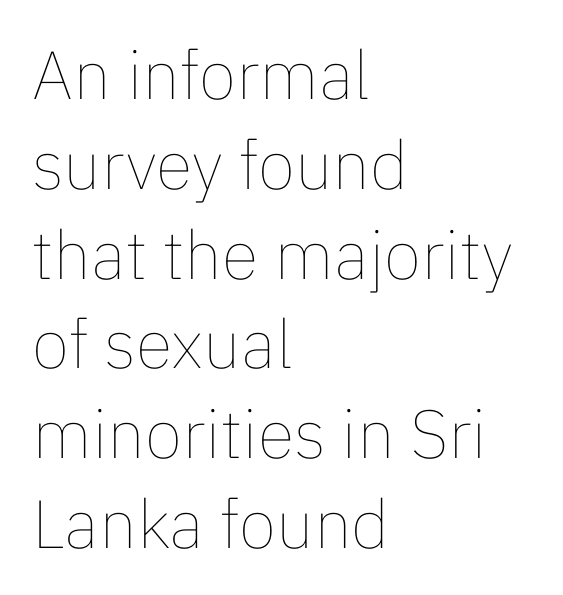
Q: Is the text bold? A: No.
Q: Is the text italic (slanted)? A: No, it is upright.
Q: Is the text underlined? A: No.
Q: How is the paragraph aligned? A: Left-aligned.
Q: Is the spacing between letters normal or unusually wide? A: Normal.
Q: Is the spacing between lines tight, normal or loose? A: Normal.
Q: Width (condensed, normal, or wide)? A: Normal.
Q: Stroke contrast? A: Low.
Q: x-height? A: Medium.
Q: Monospaced? A: No.
